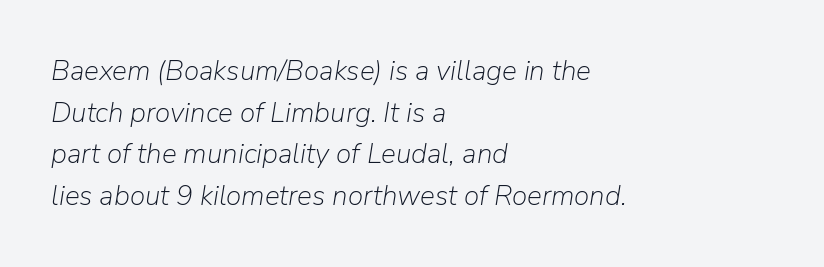
{"italic": "yes", "lean": "right", "slant_degrees": 9, "bold": "no", "weight": "light", "width": "normal", "stroke_contrast": "low", "x_height": "medium", "monospaced": "no", "underline": "no", "align": "left", "line_spacing": "normal", "line_spacing_ratio": 1.49, "letter_spacing": "normal", "letter_spacing_em": 0.0, "glyph_px": 28}
